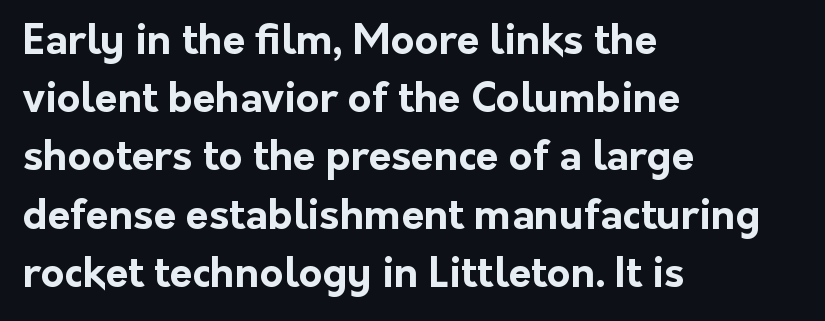
Quick note: underline off. Teacher's note: observe the even left margin — that is flush-left alignment. The sample has been set heavy, in full bold. The font family rendered here belongs to the sans-serif group.
